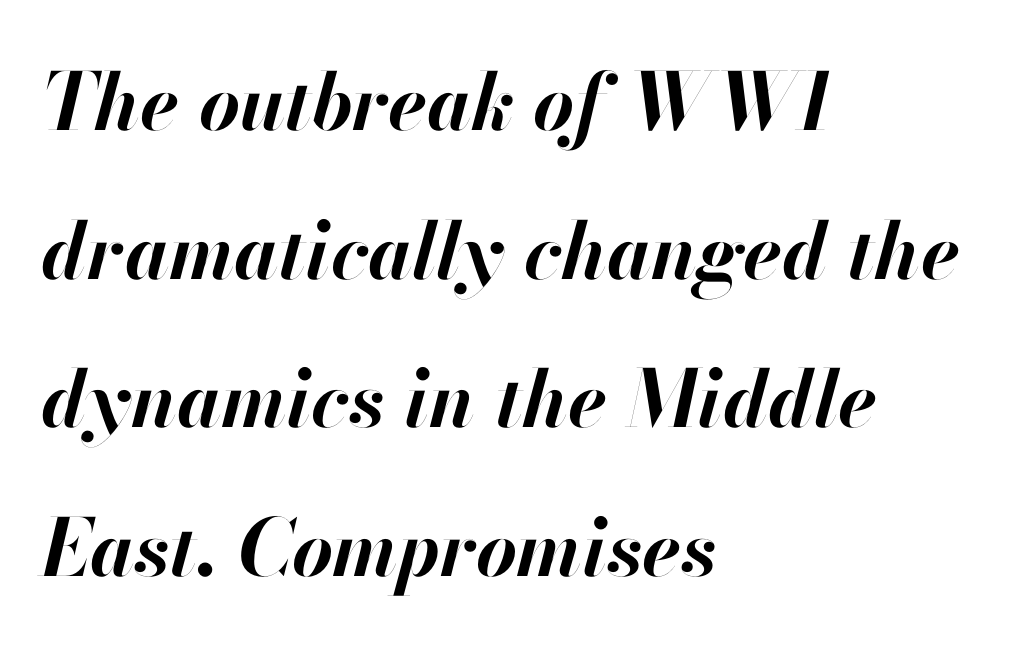
Q: Is the text bold? A: Yes.
Q: Is the text italic (slanted)? A: Yes, it leans right by about 13 degrees.
Q: Is the text underlined? A: No.
Q: How is the paragraph aligned? A: Left-aligned.
Q: Is the spacing between letters normal or unusually wide? A: Normal.
Q: Width (condensed, normal, or wide)? A: Normal.
Q: Stroke contrast? A: High.
Q: x-height? A: Small.
Q: Monospaced? A: No.
